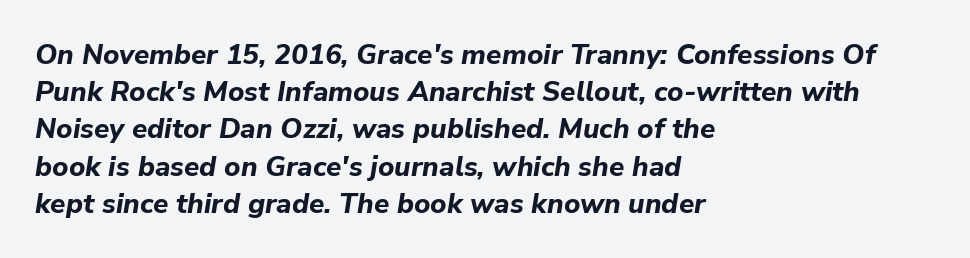
{"italic": "yes", "lean": "right", "slant_degrees": 9, "bold": "yes", "weight": "bold", "width": "normal", "stroke_contrast": "low", "x_height": "medium", "monospaced": "no", "underline": "no", "align": "left", "line_spacing": "normal", "line_spacing_ratio": 1.33, "letter_spacing": "normal", "letter_spacing_em": 0.0, "glyph_px": 28}
